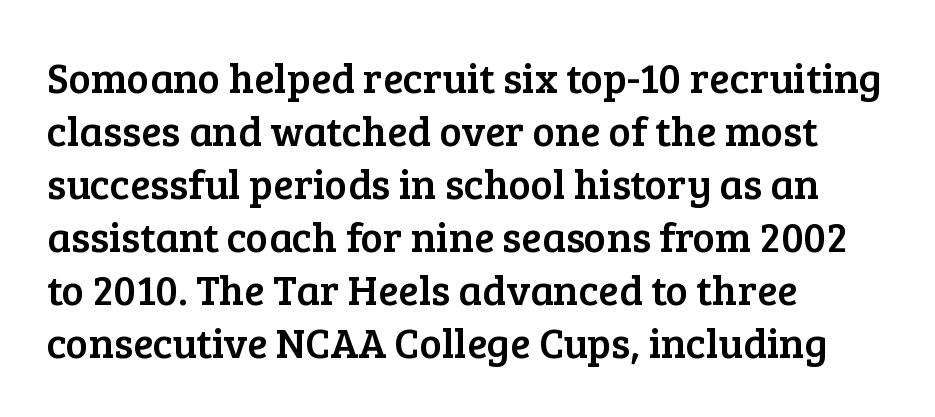
{"serif": "yes", "italic": "no", "width": "normal", "stroke_contrast": "low", "x_height": "medium", "monospaced": "no", "underline": "no", "align": "left", "line_spacing": "normal", "line_spacing_ratio": 1.26, "letter_spacing": "normal", "letter_spacing_em": 0.0, "glyph_px": 42}
